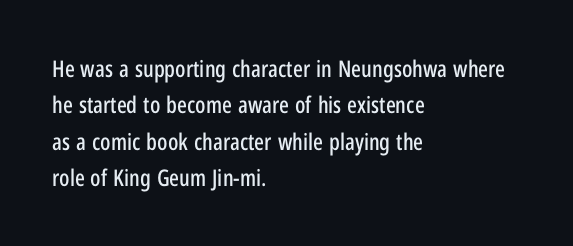
Q: Is the text italic (slanted)? A: No, it is upright.
Q: Is the text underlined? A: No.
Q: How is the paragraph aligned? A: Left-aligned.
Q: Is the spacing between letters normal or unusually wide? A: Normal.
Q: Is the spacing between lines tight, normal or loose? A: Normal.
